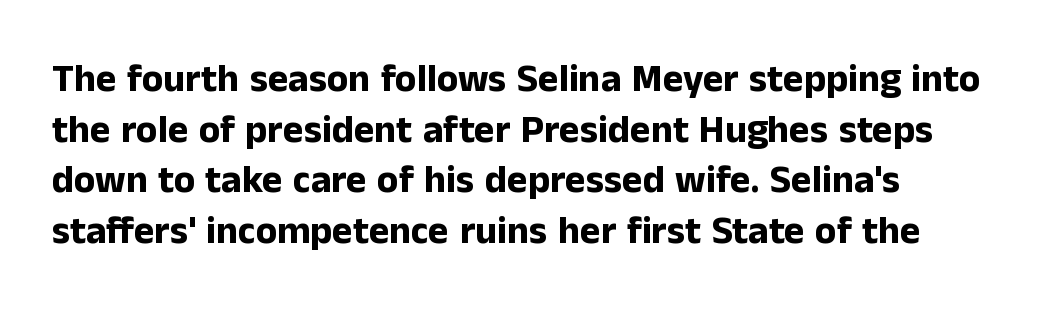
{"serif": "no", "italic": "no", "bold": "yes", "weight": "bold", "width": "normal", "stroke_contrast": "low", "x_height": "medium", "monospaced": "no", "underline": "no", "align": "left", "line_spacing": "normal", "line_spacing_ratio": 1.3, "letter_spacing": "normal", "letter_spacing_em": 0.0, "glyph_px": 39}
